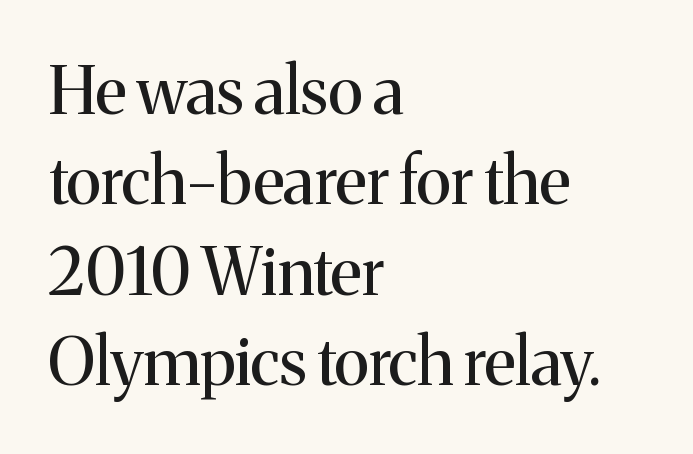
Old-style or modern, the face here clearly has serifs. The characters are drawn with everyday or finer stroke widths. The paragraph has a hard left edge and a soft right edge. The words here are not underlined. Is this a fixed-width face? No — the glyphs have proportional, varying widths.
